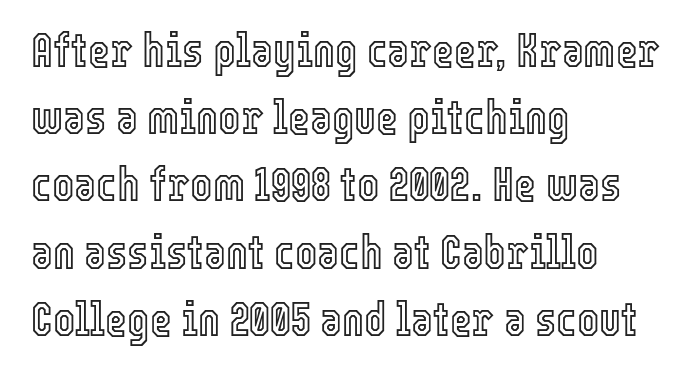
Q: Is the text italic (slanted)? A: No, it is upright.
Q: Is the text underlined? A: No.
Q: How is the paragraph aligned? A: Left-aligned.
Q: Is the spacing between letters normal or unusually wide? A: Normal.
Q: Is the spacing between lines tight, normal or loose? A: Normal.
Q: Width (condensed, normal, or wide)? A: Condensed.
Q: x-height? A: Medium.
Q: Monospaced? A: No.
